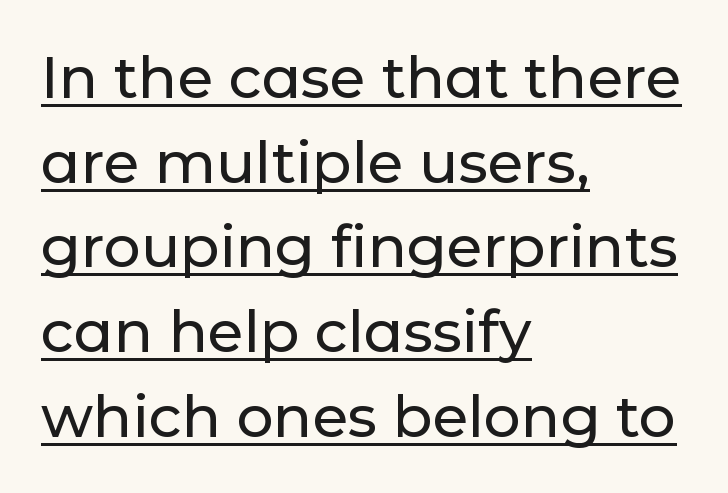
The rendering anchors every line to the left-hand side. There is no visible air inserted between adjacent glyphs. Designer's note — italics off, roman on. How would I describe the line gaps? Plain and ordinary. Look at the bottom of the vertical strokes: they stop flat, with no serifs. Emphasis is given by a line drawn under the lettering.
